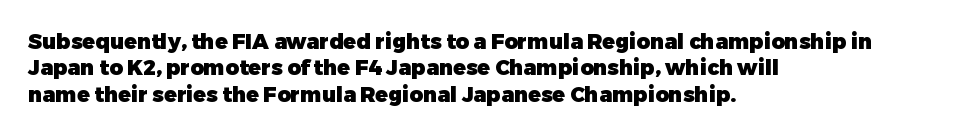
Q: Is the text bold? A: Yes.
Q: Is the text italic (slanted)? A: No, it is upright.
Q: Is the text underlined? A: No.
Q: How is the paragraph aligned? A: Left-aligned.
Q: Is the spacing between letters normal or unusually wide? A: Normal.
Q: Is the spacing between lines tight, normal or loose? A: Normal.
